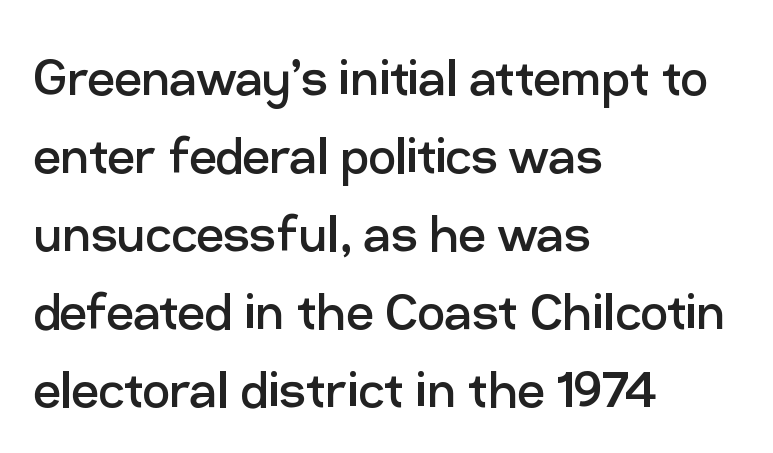
{"serif": "no", "italic": "no", "bold": "no", "weight": "regular", "width": "normal", "stroke_contrast": "low", "x_height": "medium", "monospaced": "no", "underline": "no", "align": "left", "line_spacing": "normal", "line_spacing_ratio": 1.28, "letter_spacing": "normal", "letter_spacing_em": 0.0, "glyph_px": 61}
